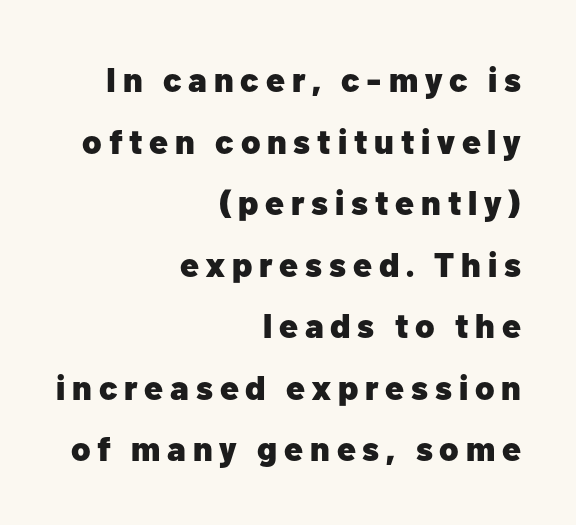
The image shows 34 px heavy sans-serif type, upright; set right-aligned, line spacing 1.81x, unusually wide letter spacing (+0.2 em), not underlined; low stroke contrast and a medium x-height.
